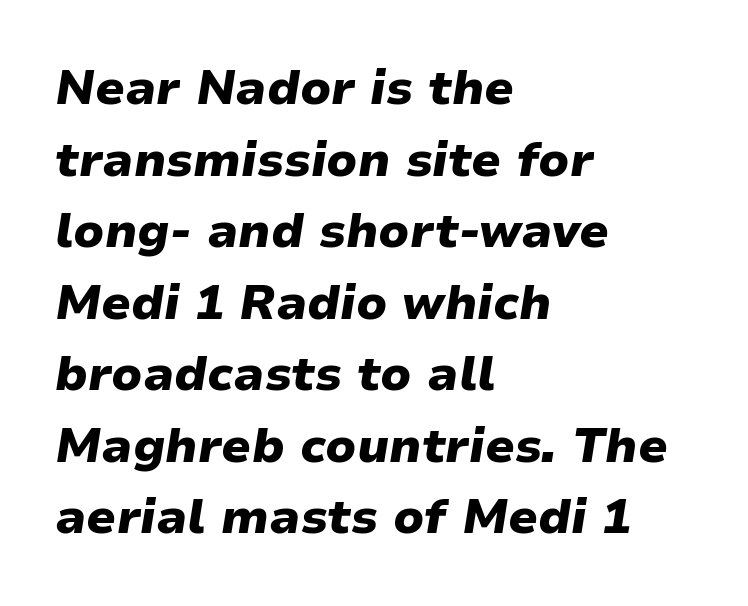
{"italic": "yes", "lean": "right", "slant_degrees": 9, "bold": "yes", "weight": "heavy", "width": "normal", "stroke_contrast": "low", "x_height": "medium", "monospaced": "no", "underline": "no", "align": "left", "line_spacing": "normal", "line_spacing_ratio": 1.49, "letter_spacing": "normal", "letter_spacing_em": 0.0, "glyph_px": 48}
